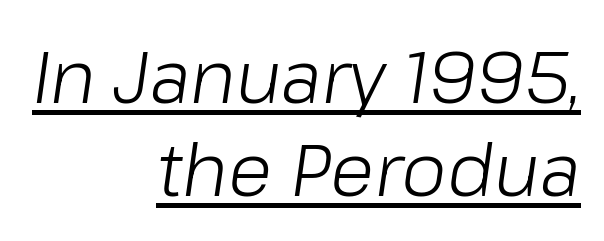
How would I describe the line gaps? Plain and ordinary. The face used here is proportionally spaced, like ordinary book or web type. These glyphs show unthickened strokes, regular width or finer. The sample's only ornament is a line tracing under the words. The paragraph shown leans on its right margin.
